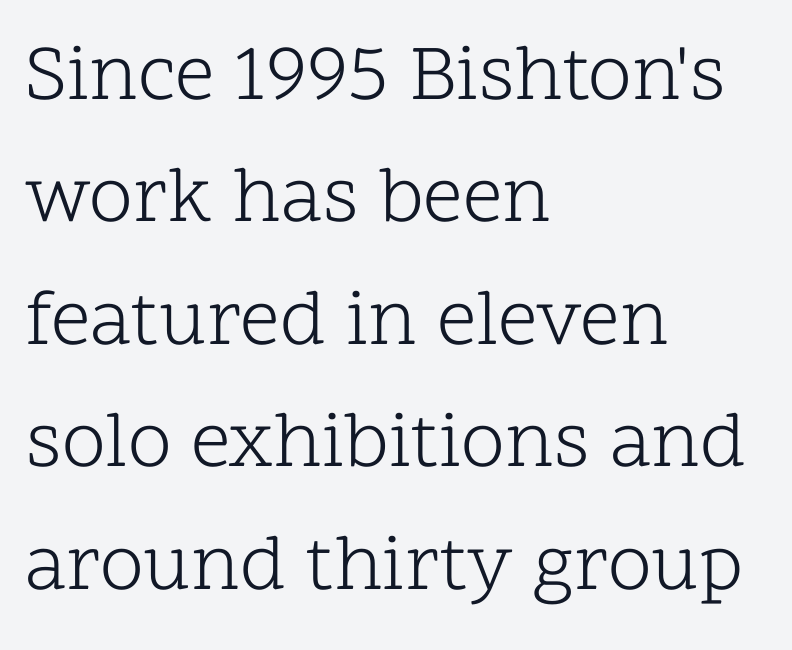
The rag falls on the right side of this text block. Style check: upright. Characters follow at the spacing the type designer built in. No word sits above an underline. Weight: not bold — regular or lighter. Compared with typical paragraphs, the rows here are spaced about the same.
